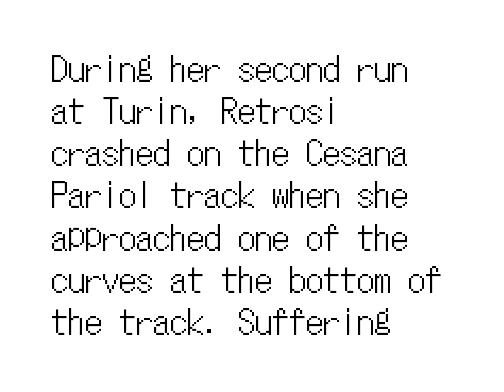
Is there any slant? The stems are plumb. The paragraph has a hard left edge and a soft right edge. A bare baseline throughout the passage. The rendering uses typewriter-style spacing with identical character cells. Short note: letters normally spaced.
